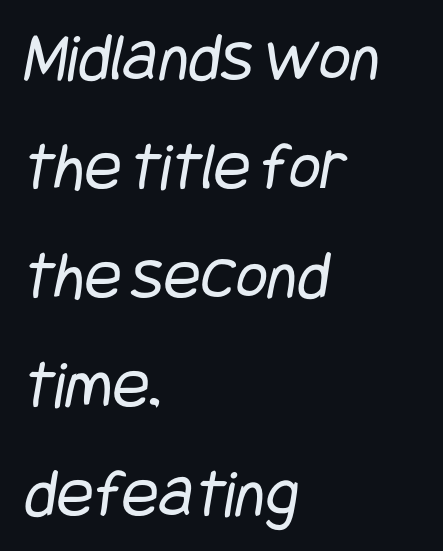
The image shows 69 px regular-weight, condensed sans-serif type; set left-aligned, normal line spacing (1.58x), normal letter spacing, not underlined; low stroke contrast and a large x-height.
